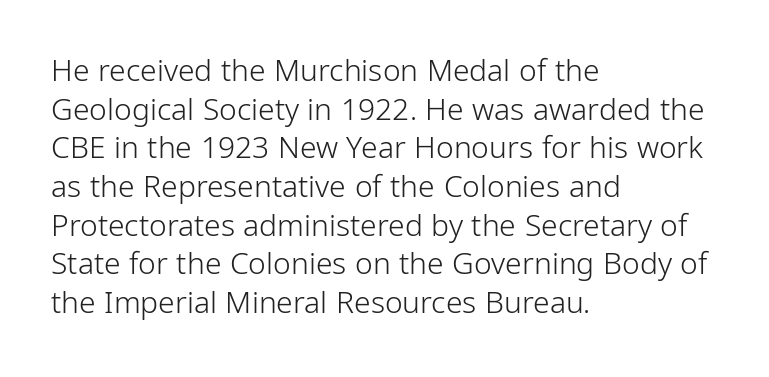
{"serif": "no", "italic": "no", "bold": "no", "weight": "light", "width": "condensed", "stroke_contrast": "low", "x_height": "medium", "monospaced": "no", "underline": "no", "align": "left", "line_spacing": "normal", "line_spacing_ratio": 1.29, "letter_spacing": "normal", "letter_spacing_em": 0.0, "glyph_px": 30}
